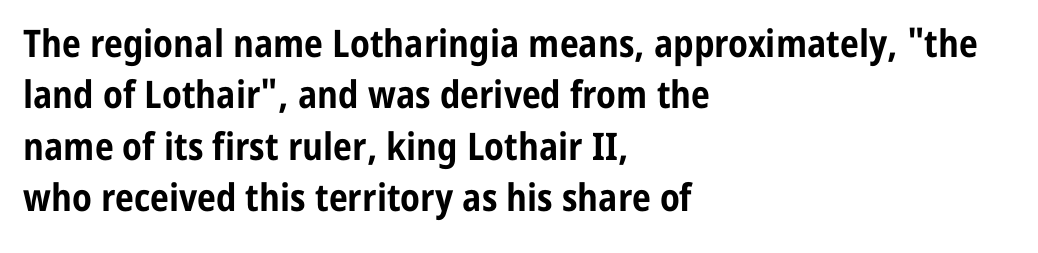
{"serif": "no", "italic": "no", "bold": "yes", "weight": "bold", "width": "condensed", "stroke_contrast": "low", "x_height": "medium", "monospaced": "no", "underline": "no", "align": "left", "line_spacing": "normal", "line_spacing_ratio": 1.35, "letter_spacing": "normal", "letter_spacing_em": 0.0, "glyph_px": 38}
